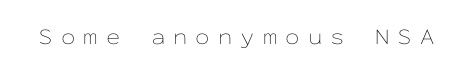
The image shows 23 px text type, upright; set unusually wide letter spacing (+0.35 em), not underlined.
